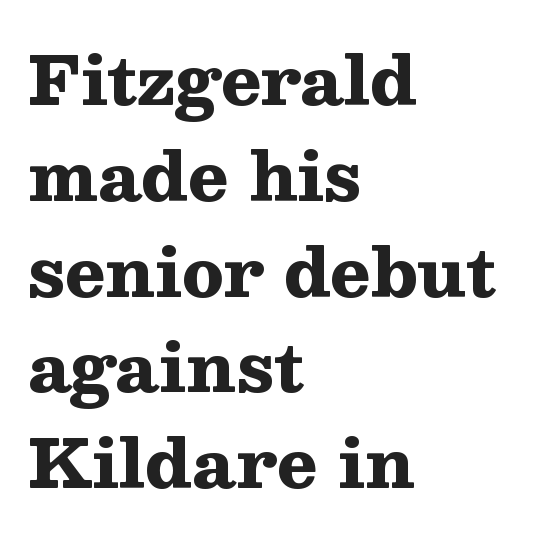
The text was rendered using a seriffed face with decorative stroke endings. Underlining? Definitely not there. The specimen reads as upright at a glance. The face used here is proportionally spaced, like ordinary book or web type. The line-height multiplier appears to be the usual default. Line beginnings align vertically; line endings do not.
